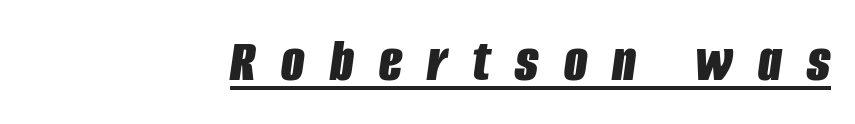
A typesetter would call this heavily tracked-out type. The passage shown leans; its letterforms are oblique. Somebody hit Ctrl+U on this one — the words are underlined. Every row of glyphs terminates at an identical x-position on the right. Do the characters align in a grid? No, the font is proportional.
